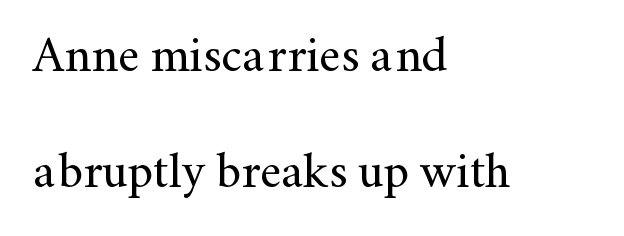
{"serif": "yes", "italic": "no", "bold": "no", "weight": "regular", "width": "normal", "stroke_contrast": "medium", "x_height": "small", "monospaced": "no", "underline": "no", "align": "left", "line_spacing": "loose", "line_spacing_ratio": 2.33, "letter_spacing": "normal", "letter_spacing_em": 0.0, "glyph_px": 50}
